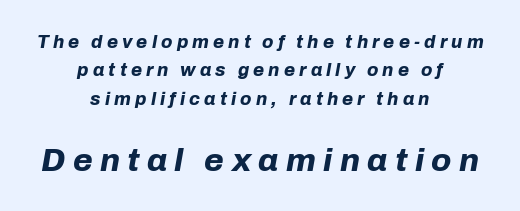
{"italic": "yes", "lean": "right", "slant_degrees": 10, "bold": "yes", "weight": "bold", "width": "normal", "stroke_contrast": "low", "x_height": "medium", "monospaced": "no", "underline": "no", "align": "center", "line_spacing": "normal", "line_spacing_ratio": 1.57, "letter_spacing": "wide", "letter_spacing_em": 0.23, "larger_block": "second", "size_ratio": 1.78, "glyph_px": 32}
